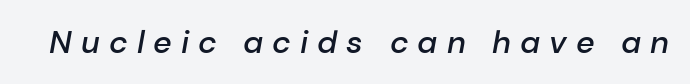
{"italic": "yes", "lean": "right", "slant_degrees": 10, "bold": "semi", "weight": "semibold", "width": "normal", "stroke_contrast": "low", "x_height": "medium", "monospaced": "no", "underline": "no", "letter_spacing": "wide", "letter_spacing_em": 0.28, "glyph_px": 32}
